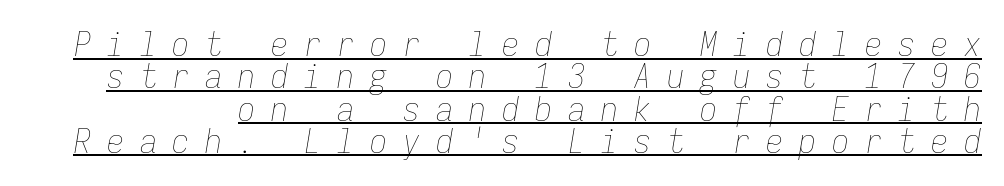
{"italic": "yes", "lean": "right", "slant_degrees": 9, "bold": "no", "weight": "thin", "width": "condensed", "stroke_contrast": "low", "x_height": "medium", "monospaced": "yes", "underline": "yes", "line_spacing": "tight", "line_spacing_ratio": 0.95, "letter_spacing": "wide", "letter_spacing_em": 0.47, "glyph_px": 34}
